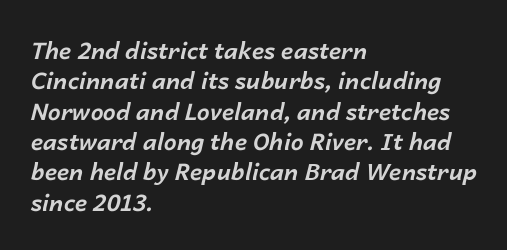
The image shows 23 px bold type, italic (leaning right); set left-aligned, normal line spacing (1.32x), normal letter spacing, not underlined.
